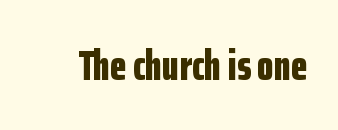
The strokes are fattened all the way to bold. Beneath every word, the page is bare. Between one letter and the next there's only the usual sliver of space. These lines are composed in type without serifs.
